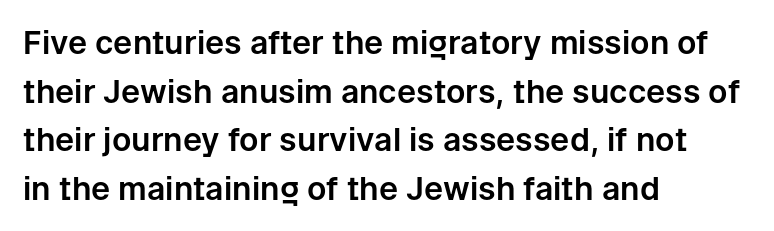
The image shows 32 px sans-serif type, upright; set left-aligned, normal line spacing (1.52x), normal letter spacing, not underlined; low stroke contrast and a medium x-height.
